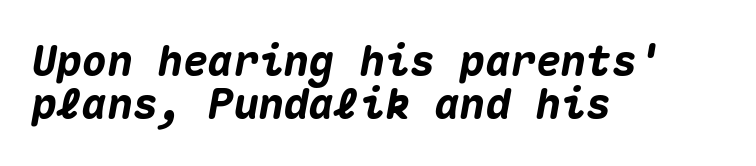
Q: Is the text bold? A: Yes.
Q: Is the text italic (slanted)? A: Yes, it leans right by about 10 degrees.
Q: Is the text underlined? A: No.
Q: How is the paragraph aligned? A: Left-aligned.
Q: Is the spacing between letters normal or unusually wide? A: Normal.
Q: Is the spacing between lines tight, normal or loose? A: Tight.
Q: Width (condensed, normal, or wide)? A: Normal.
Q: Stroke contrast? A: Medium.
Q: x-height? A: Medium.
Q: Monospaced? A: Yes.
